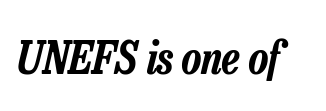
{"italic": "yes", "lean": "right", "slant_degrees": 13, "width": "condensed", "stroke_contrast": "low", "x_height": "medium", "monospaced": "no", "underline": "no", "letter_spacing": "normal", "letter_spacing_em": 0.0, "glyph_px": 45}
